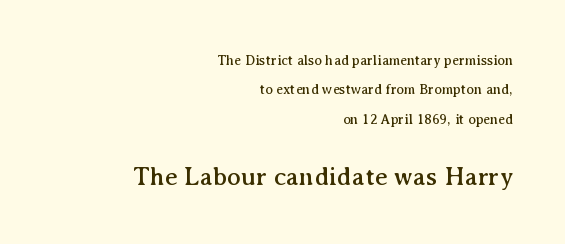
A roman cut, with each character standing at attention. The emphasis by scale lands on block number two, below. This rendering leaves character spacing at its baseline value. Words float on clear page, feet unadorned. Quick note: interline space is abundant. The setting favours the right margin, as signatures and pull-quotes sometimes do.
